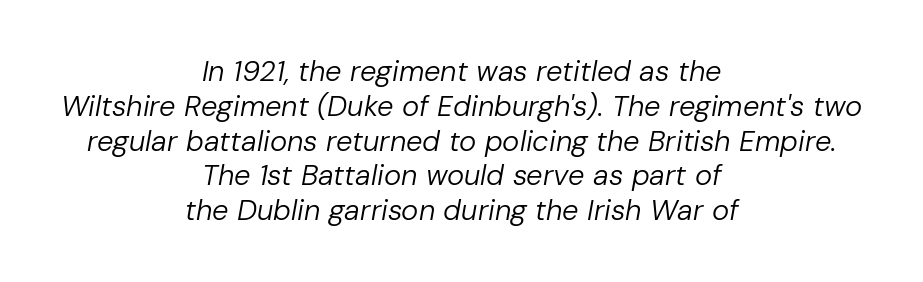
Q: Is the text bold? A: No.
Q: Is the text italic (slanted)? A: Yes, it leans right by about 10 degrees.
Q: Is the text underlined? A: No.
Q: How is the paragraph aligned? A: Centered.
Q: Is the spacing between letters normal or unusually wide? A: Normal.
Q: Width (condensed, normal, or wide)? A: Normal.
Q: Stroke contrast? A: Low.
Q: x-height? A: Medium.
Q: Monospaced? A: No.
